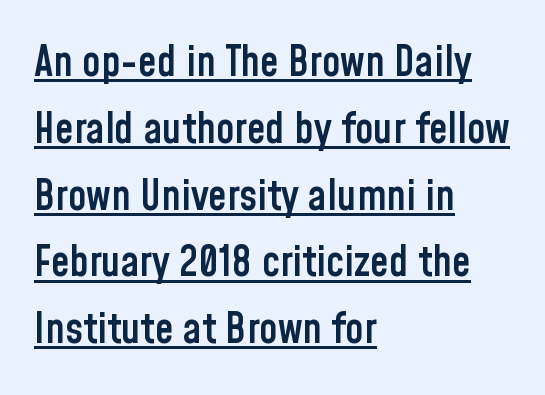
Typographic density is moderately raised because the face is semibold. The rendered words wear a rule along their underside. Alignment: flush left. Looks like regular typesetting: each glyph gets only the width it needs. Unlike a traditional serif, this face leaves its strokes unadorned. Regarding leading, the lines here are spaced in the standard way.
